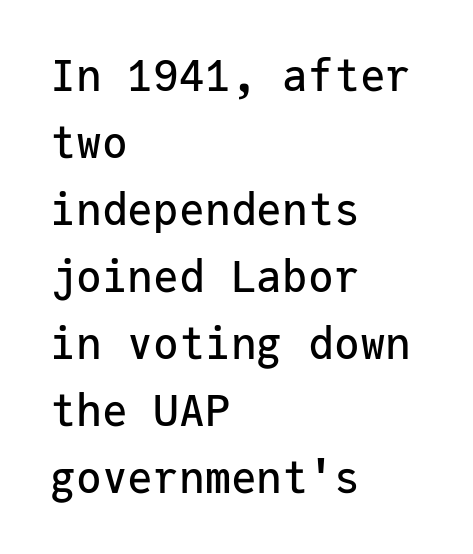
{"serif": "no", "italic": "no", "width": "normal", "stroke_contrast": "low", "x_height": "medium", "monospaced": "yes", "underline": "no", "align": "left", "line_spacing": "normal", "line_spacing_ratio": 1.56, "letter_spacing": "normal", "letter_spacing_em": 0.0, "glyph_px": 43}
